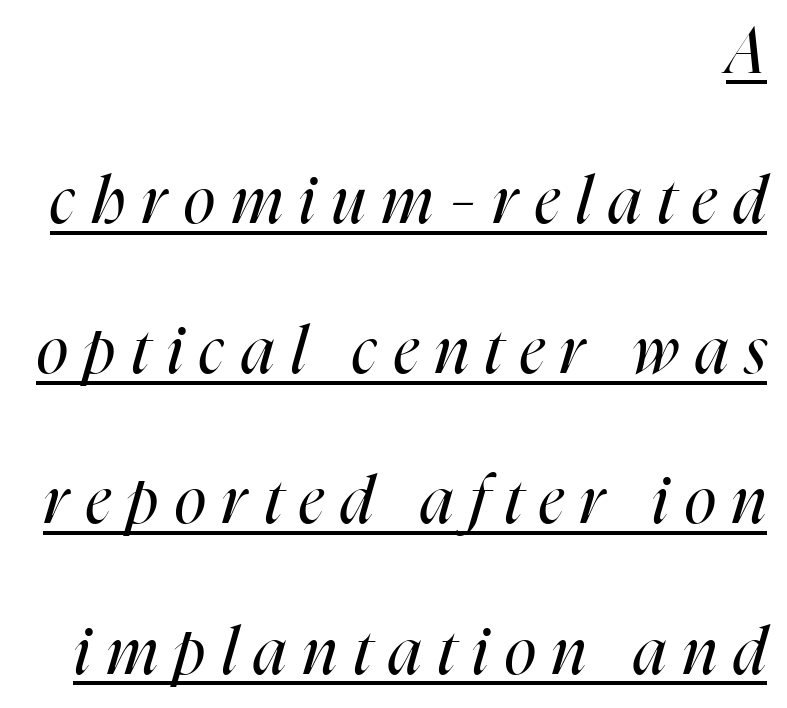
Q: Is the text bold? A: No.
Q: Is the text italic (slanted)? A: Yes, it leans right by about 16 degrees.
Q: Is the text underlined? A: Yes.
Q: How is the paragraph aligned? A: Right-aligned.
Q: Is the spacing between letters normal or unusually wide? A: Unusually wide.
Q: Is the spacing between lines tight, normal or loose? A: Loose.
Q: Width (condensed, normal, or wide)? A: Condensed.
Q: Stroke contrast? A: High.
Q: x-height? A: Medium.
Q: Monospaced? A: No.
